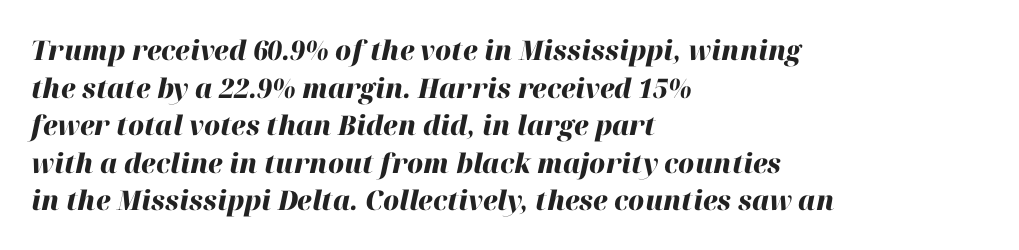
The image shows 27 px bold type, italic (leaning right); set left-aligned, normal line spacing (1.39x), normal letter spacing, not underlined.
